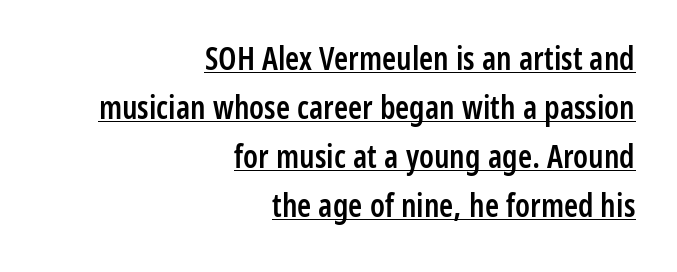
{"serif": "no", "italic": "no", "bold": "semi", "weight": "semibold", "width": "condensed", "stroke_contrast": "low", "x_height": "medium", "monospaced": "no", "underline": "yes", "align": "right", "line_spacing": "normal", "line_spacing_ratio": 1.53, "letter_spacing": "normal", "letter_spacing_em": 0.0, "glyph_px": 32}
